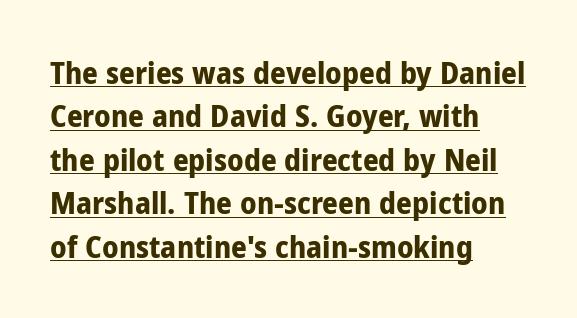
Q: Is the text bold? A: Yes.
Q: Is the text italic (slanted)? A: No, it is upright.
Q: Is the typeface a serif or a sans-serif typeface? A: Sans-serif.
Q: Is the text underlined? A: Yes.
Q: How is the paragraph aligned? A: Left-aligned.
Q: Is the spacing between letters normal or unusually wide? A: Normal.
Q: Is the spacing between lines tight, normal or loose? A: Normal.
Q: Width (condensed, normal, or wide)? A: Condensed.
Q: Stroke contrast? A: Low.
Q: x-height? A: Medium.
Q: Monospaced? A: No.
